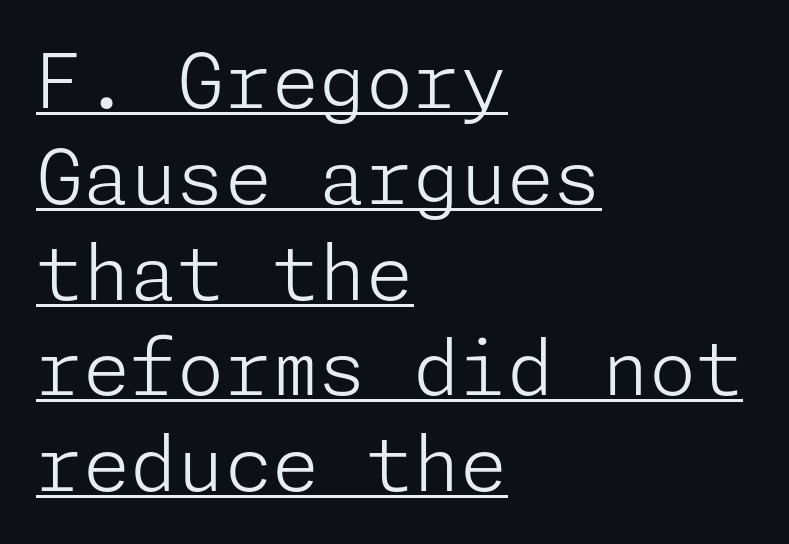
The image shows 76 px light sans-serif type, upright; set left-aligned, normal line spacing (1.26x), normal letter spacing, underlined; low stroke contrast and a medium x-height.
